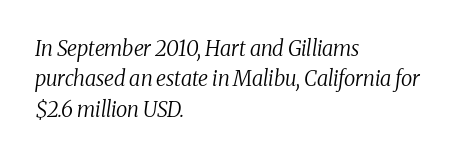
Q: Is the text bold? A: No.
Q: Is the text italic (slanted)? A: Yes, it leans right by about 8 degrees.
Q: Is the text underlined? A: No.
Q: How is the paragraph aligned? A: Left-aligned.
Q: Is the spacing between letters normal or unusually wide? A: Normal.
Q: Is the spacing between lines tight, normal or loose? A: Normal.
